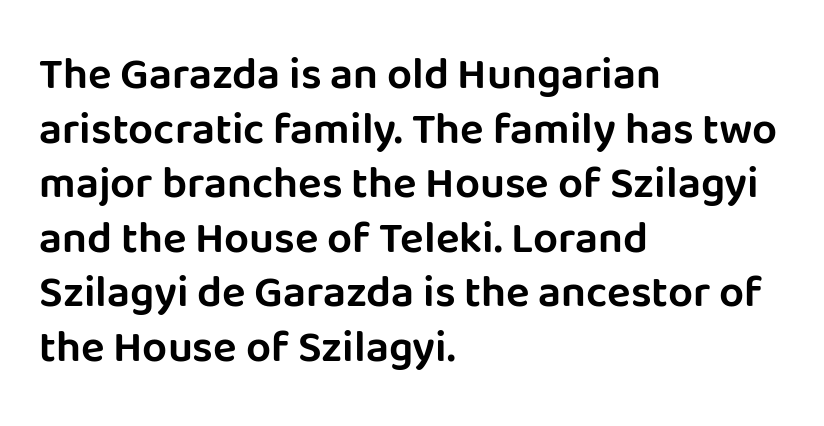
The image shows 44 px sans-serif type, upright; set left-aligned, line spacing 1.24x, normal letter spacing, not underlined; low stroke contrast and a large x-height.
